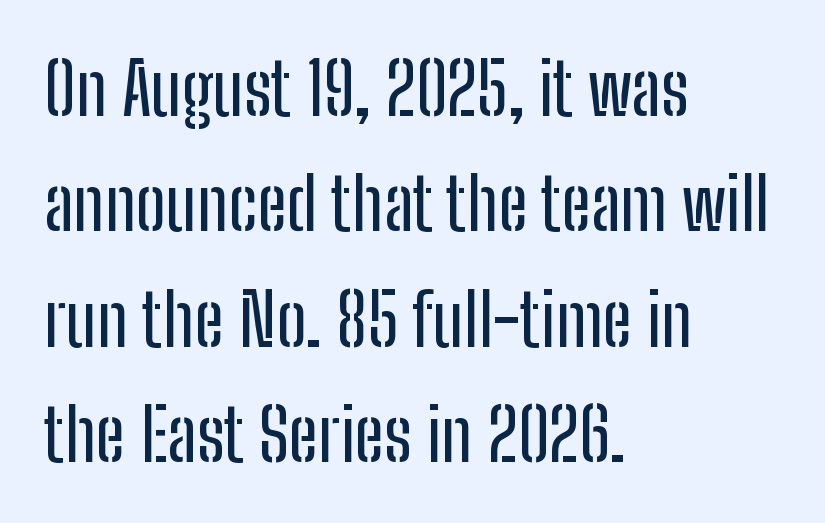
{"serif": "no", "italic": "no", "width": "condensed", "stroke_contrast": "low", "x_height": "medium", "monospaced": "no", "underline": "no", "align": "left", "line_spacing": "normal", "line_spacing_ratio": 1.58, "letter_spacing": "normal", "letter_spacing_em": 0.0, "glyph_px": 73}
